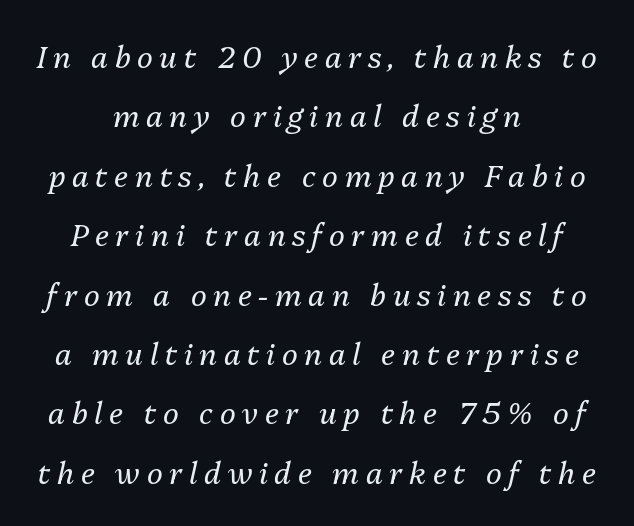
The image shows 30 px regular-weight type, italic (leaning right); set centered, loose line spacing (1.98x), unusually wide letter spacing (+0.22 em), not underlined; medium stroke contrast and a medium x-height.
